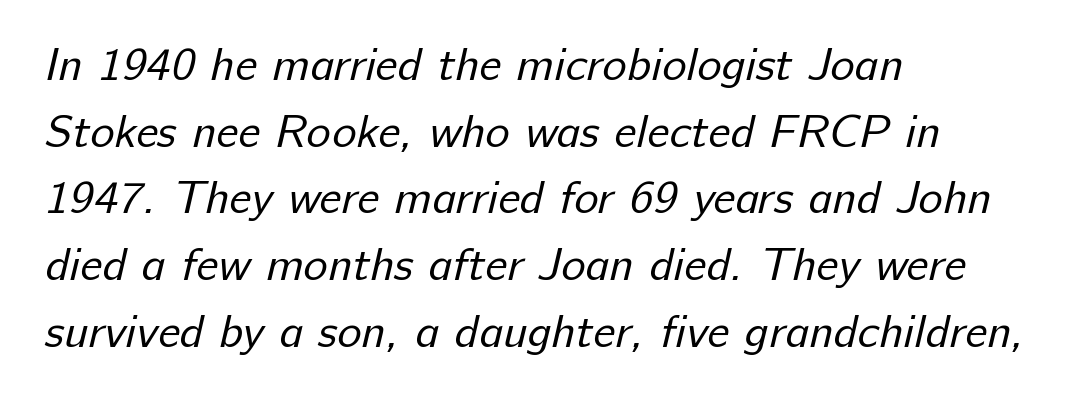
The face used here is rendered with its standard letterfit. You can tell from the bare stems that sans-serif type was used. Ink coverage per letter is moderate at most. This sample is left-justified, so line endings fall wherever the words run out. The passage shown stacks its lines at a standard gap.
